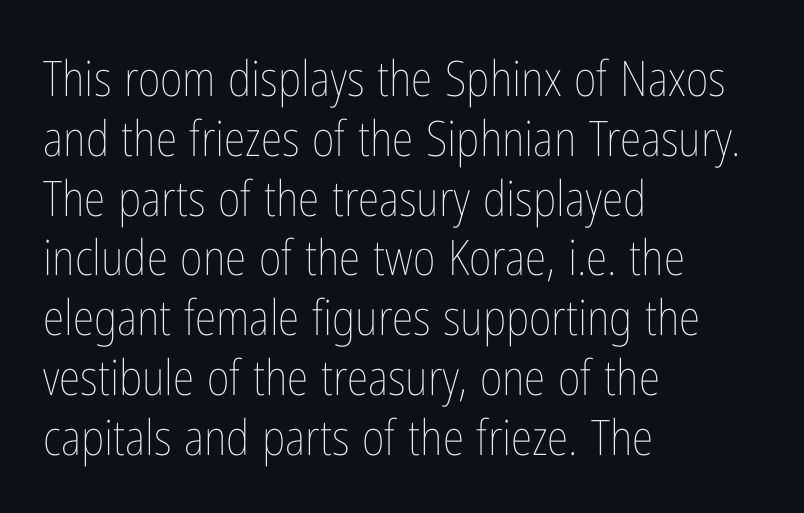
The image shows 49 px thin, condensed type, upright; set left-aligned, line spacing 1.22x, normal letter spacing, not underlined; low stroke contrast and a medium x-height.
